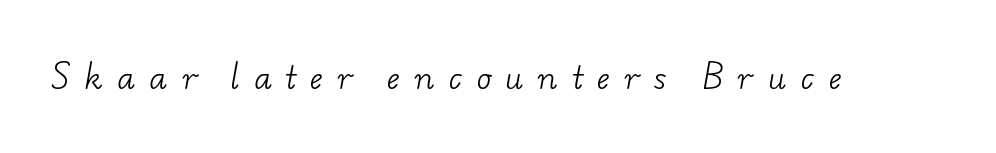
Q: Is the text bold? A: No.
Q: Is the typeface a serif or a sans-serif typeface? A: Serif.
Q: Is the text underlined? A: No.
Q: Is the spacing between letters normal or unusually wide? A: Unusually wide.
Q: Width (condensed, normal, or wide)? A: Wide.
Q: Stroke contrast? A: Low.
Q: x-height? A: Small.
Q: Monospaced? A: No.
